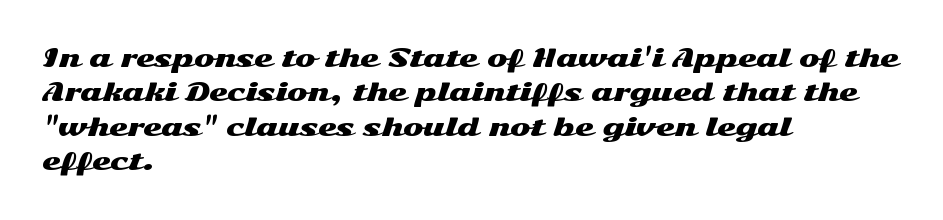
Q: Is the text italic (slanted)? A: Yes.
Q: Is the text underlined? A: No.
Q: How is the paragraph aligned? A: Left-aligned.
Q: Is the spacing between letters normal or unusually wide? A: Normal.
Q: Is the spacing between lines tight, normal or loose? A: Normal.
